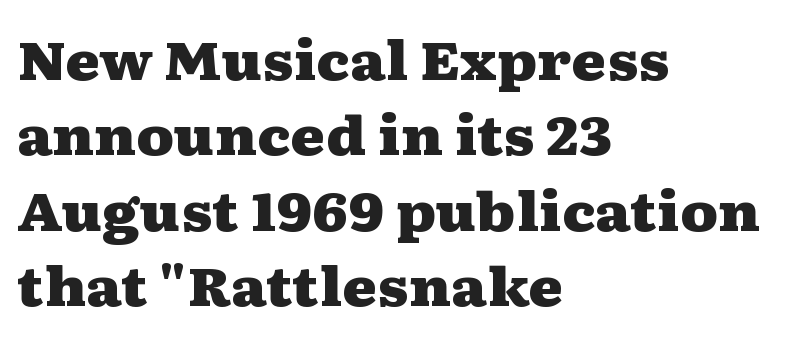
Q: Is the text bold? A: Yes.
Q: Is the text italic (slanted)? A: No, it is upright.
Q: Is the typeface a serif or a sans-serif typeface? A: Serif.
Q: Is the text underlined? A: No.
Q: How is the paragraph aligned? A: Left-aligned.
Q: Is the spacing between letters normal or unusually wide? A: Normal.
Q: Is the spacing between lines tight, normal or loose? A: Normal.
Q: Width (condensed, normal, or wide)? A: Wide.
Q: Stroke contrast? A: Medium.
Q: x-height? A: Medium.
Q: Monospaced? A: No.
